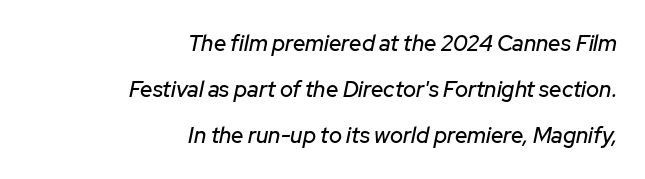
The image shows 22 px text type, italic (leaning right); set right-aligned, loose line spacing (2.1x), normal letter spacing, not underlined.
